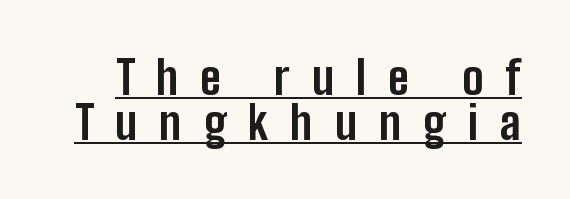
The passage shown is typeset with a sans-serif family. Is this a fixed-width face? No — the glyphs have proportional, varying widths. Underline: present. On the weight axis this lands at bold, roughly 700. Ascenders rise straight up at ninety degrees. Students, note that the glyphs here are deliberately spaced far apart.
